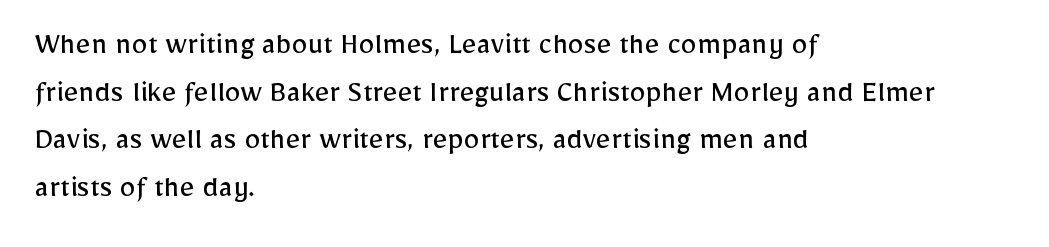
Q: Is the text bold? A: No.
Q: Is the text italic (slanted)? A: No, it is upright.
Q: Is the typeface a serif or a sans-serif typeface? A: Sans-serif.
Q: Is the text underlined? A: No.
Q: How is the paragraph aligned? A: Left-aligned.
Q: Is the spacing between letters normal or unusually wide? A: Normal.
Q: Is the spacing between lines tight, normal or loose? A: Normal.
Q: Width (condensed, normal, or wide)? A: Normal.
Q: Stroke contrast? A: Low.
Q: x-height? A: Medium.
Q: Monospaced? A: No.
